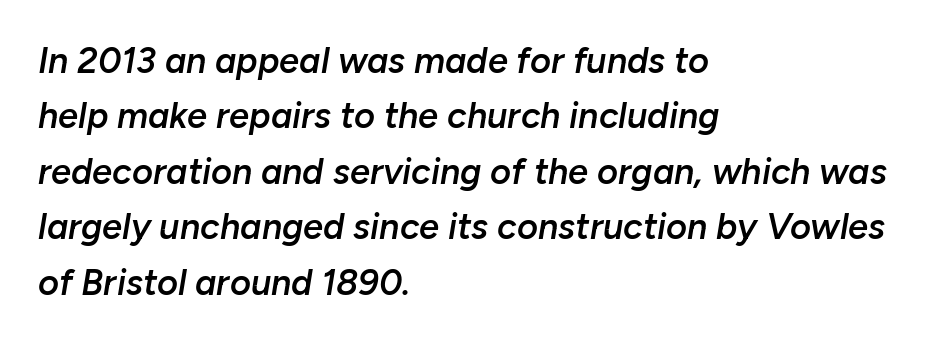
The setting favours the left margin, as ordinary paragraphs usually do. Rendered with sloped, italic letterforms. Any mark beneath the type? The region is blank. Notice the strokes are somewhat thickened but not fully heavy: this is a semibold. You could call the tracking neutral — neither tight nor loose.
